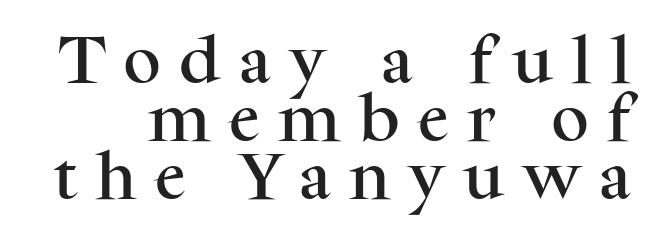
Q: Is the text italic (slanted)? A: No, it is upright.
Q: Is the typeface a serif or a sans-serif typeface? A: Serif.
Q: Is the text underlined? A: No.
Q: Is the spacing between letters normal or unusually wide? A: Unusually wide.
Q: Is the spacing between lines tight, normal or loose? A: Tight.
Q: Width (condensed, normal, or wide)? A: Normal.
Q: Stroke contrast? A: Medium.
Q: x-height? A: Medium.
Q: Monospaced? A: No.
